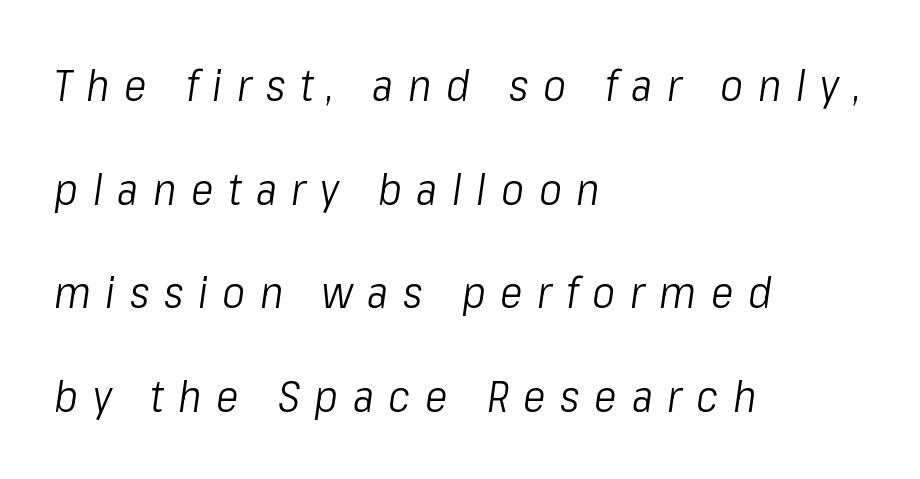
The image shows 43 px light, condensed type, italic (leaning right); set left-aligned, loose line spacing (2.41x), unusually wide letter spacing (+0.34 em), not underlined; low stroke contrast and a medium x-height.
